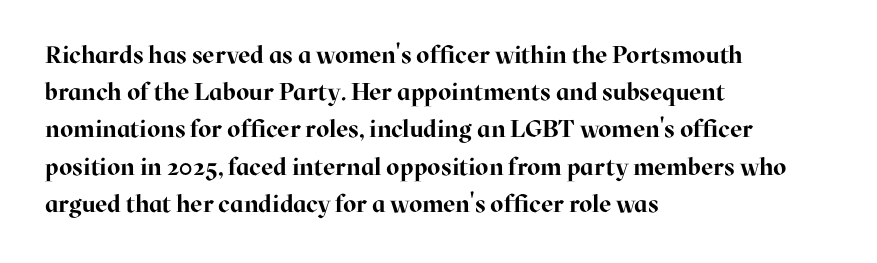
The passage shown has conventional tracking throughout. Underline: absent. The lines in this sample share a left origin and differ only in where they stop. These lines carry a lot of weight — the face is fully bold. Leading: standard. Characters remain perfectly vertical along every line.
